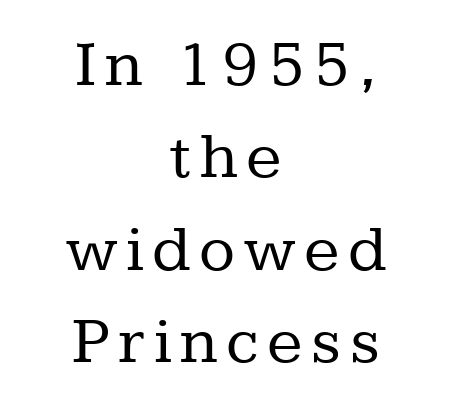
Rows of type keep a routine distance in the vertical direction. The lines are quadded center. The string is rendered with underlining switched off. This sample has the flowing, uneven cadence of proportional lettering. A typesetter would label this face a serif. Summary of weight: not heavy and not bold.
